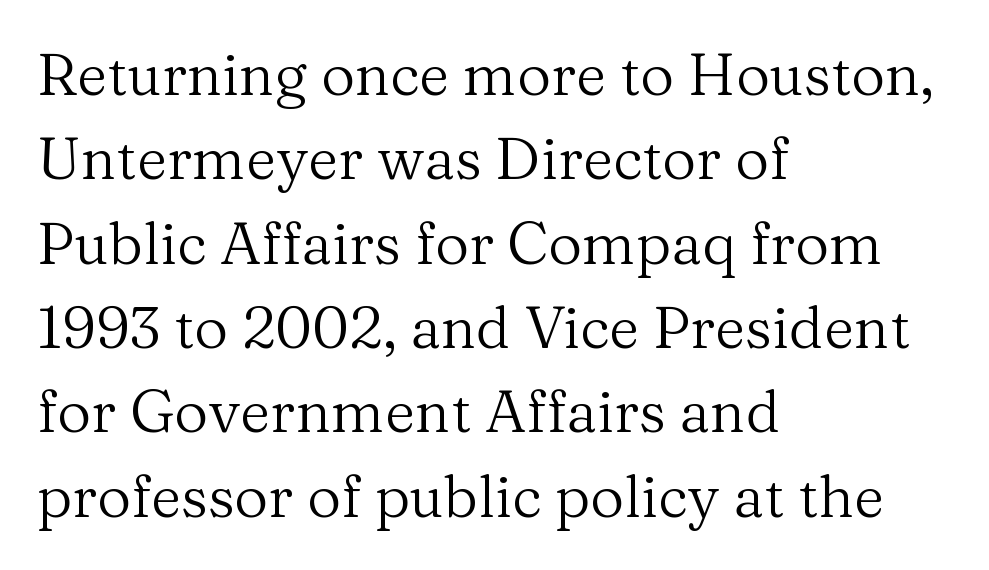
{"serif": "yes", "italic": "no", "bold": "no", "weight": "regular", "width": "normal", "stroke_contrast": "medium", "x_height": "medium", "monospaced": "no", "underline": "no", "align": "left", "line_spacing": "normal", "line_spacing_ratio": 1.43, "letter_spacing": "normal", "letter_spacing_em": 0.0, "glyph_px": 59}
